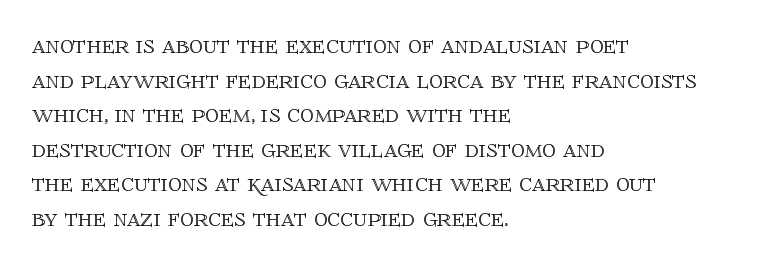
{"italic": "no", "underline": "no", "align": "left", "line_spacing": "normal", "line_spacing_ratio": 1.28, "letter_spacing": "normal", "letter_spacing_em": 0.0, "glyph_px": 27}
